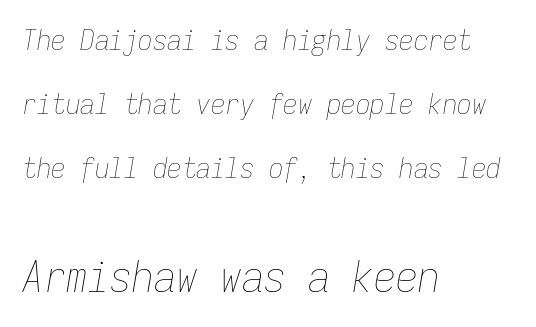
Q: Is the text bold? A: No.
Q: Is the text italic (slanted)? A: Yes, it leans right by about 9 degrees.
Q: Is the text underlined? A: No.
Q: How is the paragraph aligned? A: Left-aligned.
Q: Is the spacing between letters normal or unusually wide? A: Normal.
Q: Is the spacing between lines tight, normal or loose? A: Loose.
Q: Which block of text is set in a larger size, the first (top) or the second (bottom)? A: The second (bottom) one.
Q: Width (condensed, normal, or wide)? A: Condensed.
Q: Stroke contrast? A: Low.
Q: x-height? A: Medium.
Q: Monospaced? A: Yes.
